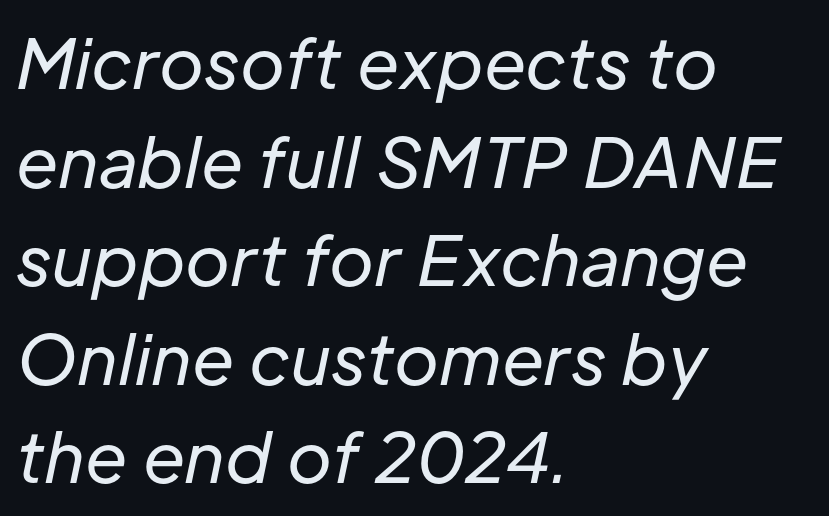
The words here are not underlined. Leftover space on each line is placed entirely after the last word. Here the designer chose a conventional face with non-uniform glyph widths. Caption: face not bold, strokes unweighted.
